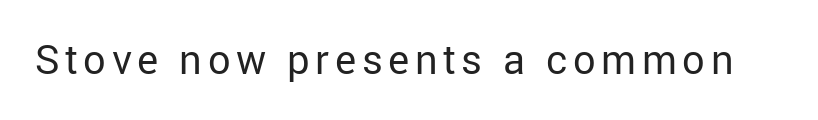
The image shows 40 px regular-weight sans-serif type, upright; set not underlined; low stroke contrast and a medium x-height.
